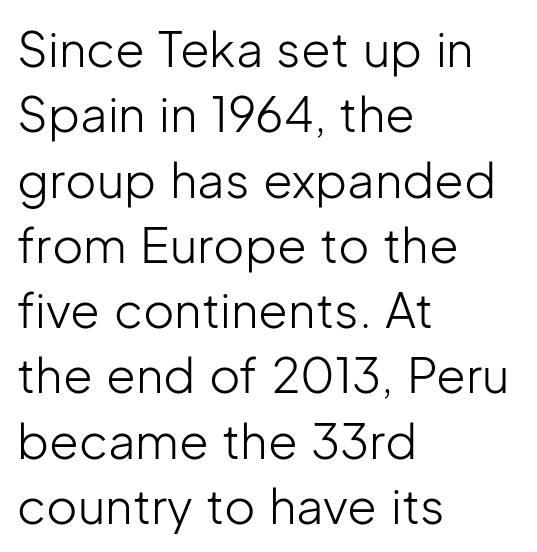
Q: Is the text bold? A: No.
Q: Is the text italic (slanted)? A: No, it is upright.
Q: Is the typeface a serif or a sans-serif typeface? A: Sans-serif.
Q: Is the text underlined? A: No.
Q: How is the paragraph aligned? A: Left-aligned.
Q: Is the spacing between letters normal or unusually wide? A: Normal.
Q: Is the spacing between lines tight, normal or loose? A: Normal.
Q: Width (condensed, normal, or wide)? A: Normal.
Q: Stroke contrast? A: Low.
Q: x-height? A: Medium.
Q: Monospaced? A: No.
